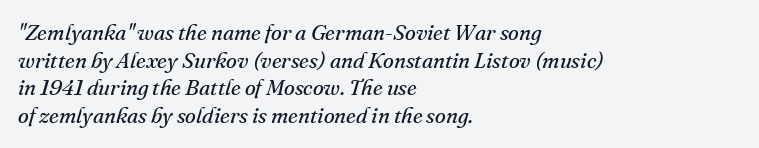
{"italic": "yes", "lean": "right", "slant_degrees": 16, "bold": "no", "underline": "no", "align": "left", "line_spacing": "normal", "line_spacing_ratio": 1.26, "letter_spacing": "normal", "letter_spacing_em": 0.0, "glyph_px": 22}
